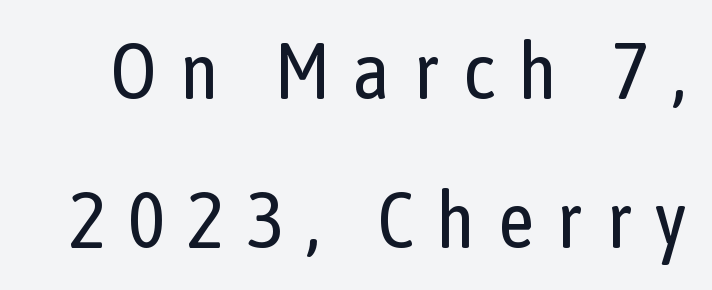
Q: Is the text bold? A: No.
Q: Is the text italic (slanted)? A: No, it is upright.
Q: Is the typeface a serif or a sans-serif typeface? A: Sans-serif.
Q: Is the text underlined? A: No.
Q: Is the spacing between letters normal or unusually wide? A: Unusually wide.
Q: Width (condensed, normal, or wide)? A: Condensed.
Q: Stroke contrast? A: Low.
Q: x-height? A: Medium.
Q: Monospaced? A: No.
